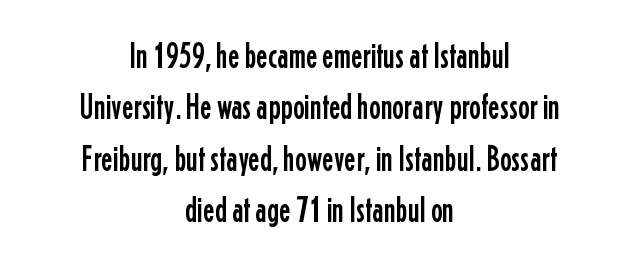
Notice how the passage keeps no hard edge, just a central spine. Has an underline been added? It has not. Italic: no, the glyphs are upright roman. The rendering uses a moderate line-height, typical for paragraphs.
